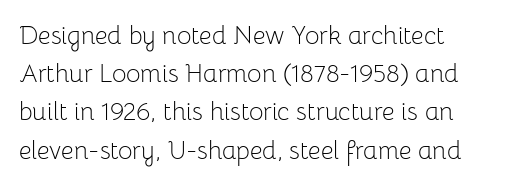
Does extra space separate the letters? No, they use regular spacing. Is this a heavy cut? Hardly; it is regular or lighter. Each new line begins a customary step beneath the previous one. Vertical strokes here are truly vertical. Has an underline been added? It has not.
